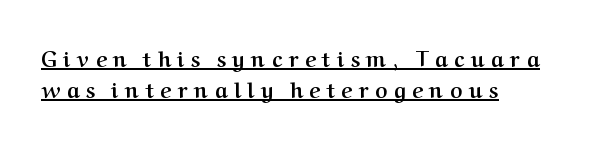
Line spacing here is normal. The specimen reads as upright at a glance. These lines stack with their left ends in a neat column. In designer terms, the underline attribute is active on this setting. Pretty heavy lettering here — definitely bold.
